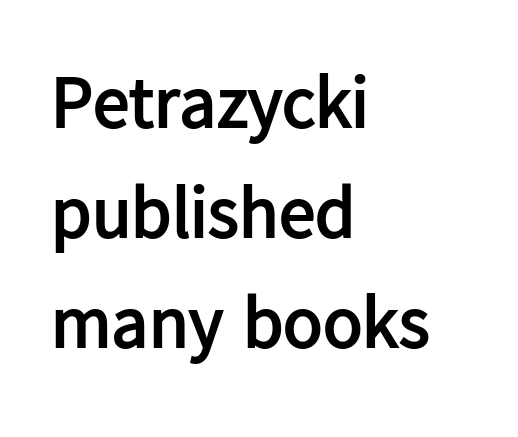
The image shows 73 px semibold sans-serif type, upright; set left-aligned, normal line spacing (1.51x), normal letter spacing, not underlined; low stroke contrast and a medium x-height.
